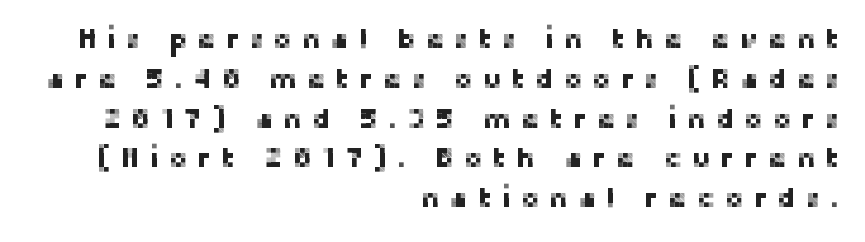
The image shows 28 px sans-serif type, upright; set right-aligned, normal line spacing (1.42x), unusually wide letter spacing (+0.35 em), not underlined; low stroke contrast and a medium x-height.
